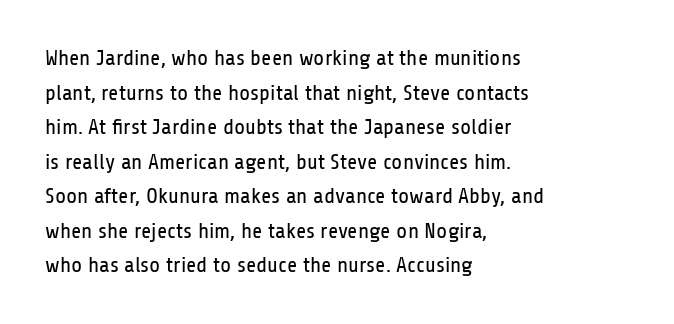
Which margin do the lines hug? The left one — the right edge is uneven. This is roman type, the default non-slanted kind. Summary of vertical rhythm: regular, with standard interline spacing. These glyphs show unthickened strokes, regular width or finer. The rendering keeps characters at their native spacing. The gap between lines stays unmarked.
